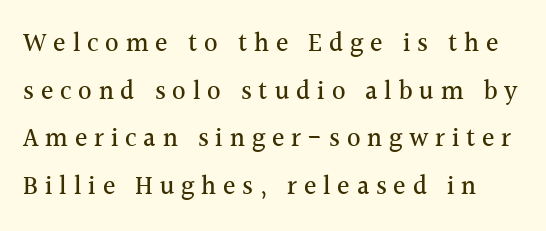
The space beneath each line is pristine and unruled. Here the glyphs are tracked loosely, breaking word shapes into spaced letters. Every character sits straight up, as roman type does.
